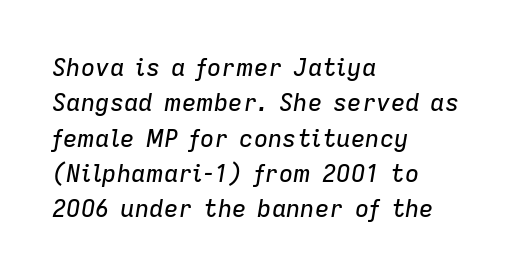
Q: Is the text italic (slanted)? A: Yes, it leans right by about 9 degrees.
Q: Is the text underlined? A: No.
Q: How is the paragraph aligned? A: Left-aligned.
Q: Is the spacing between letters normal or unusually wide? A: Normal.
Q: Is the spacing between lines tight, normal or loose? A: Normal.
